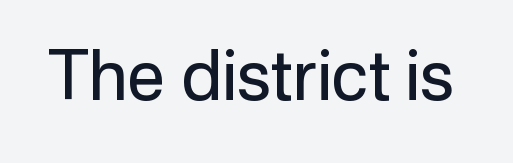
{"serif": "no", "italic": "no", "bold": "no", "weight": "regular", "width": "normal", "stroke_contrast": "low", "x_height": "medium", "monospaced": "no", "underline": "no", "letter_spacing": "normal", "letter_spacing_em": 0.0, "glyph_px": 68}
